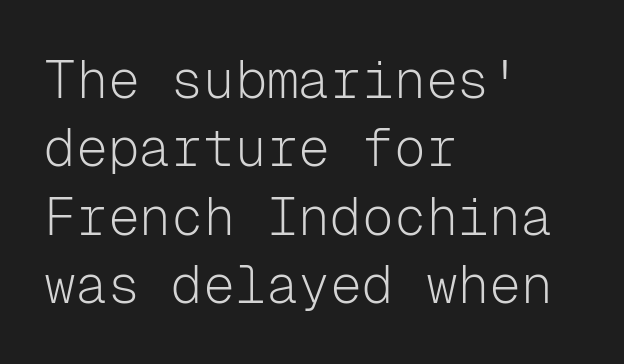
These lines are composed in type without serifs. The typeface has the unassuming heft of standard copy or less. The type is set solid horizontally, with unmodified tracking. What's the leading like? Ordinary, nothing unusual. This sample uses an upright cut, with every glyph sitting square on the baseline. Rule under the text: the space is simply empty.
